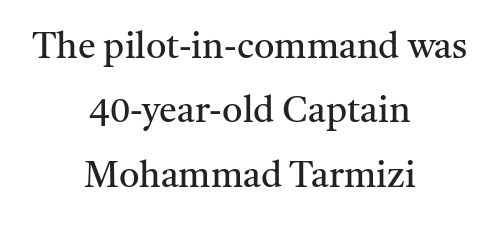
{"serif": "yes", "italic": "no", "bold": "no", "weight": "regular", "width": "normal", "stroke_contrast": "medium", "x_height": "medium", "monospaced": "no", "underline": "no", "align": "center", "line_spacing_ratio": 1.79, "letter_spacing": "normal", "letter_spacing_em": 0.0, "glyph_px": 36}
